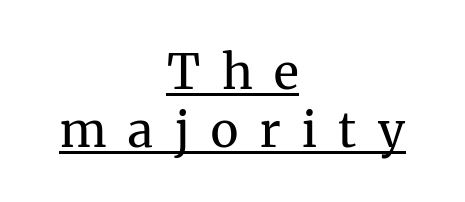
{"serif": "yes", "italic": "no", "bold": "no", "weight": "regular", "width": "normal", "stroke_contrast": "medium", "x_height": "medium", "monospaced": "no", "underline": "yes", "align": "center", "line_spacing_ratio": 1.2, "letter_spacing": "wide", "letter_spacing_em": 0.45, "glyph_px": 48}
